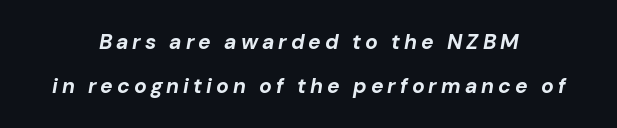
Q: Is the text bold? A: Yes.
Q: Is the text italic (slanted)? A: Yes, it leans right by about 10 degrees.
Q: Is the text underlined? A: No.
Q: How is the paragraph aligned? A: Centered.
Q: Is the spacing between lines tight, normal or loose? A: Loose.
